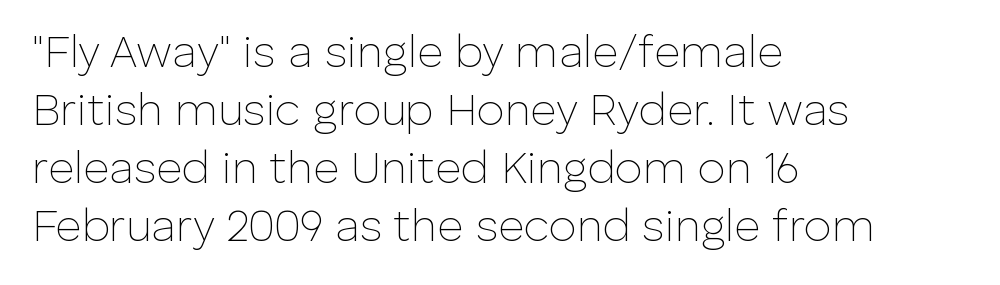
This rendering uses left alignment, leaving the right contour irregular. Characters remain perfectly vertical along every line. The gaps between neighbouring characters are ordinary and unremarkable. A light-to-regular cut is what we see here.
